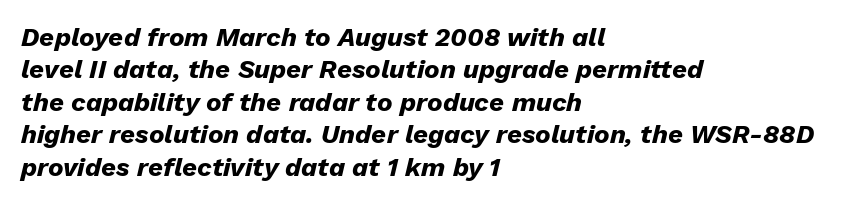
The rag falls on the right side of this text block. This is heavy type, rendered in bold. The zone under the glyphs is completely vacant. Leading matches the norm, producing a regular column.
